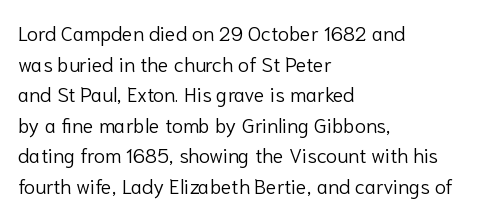
If you drew a line through each stem, it would be perfectly vertical. Students, observe: this is what conventionally led text looks like. Alignment: flush left. Decoration check: the copy has no underline.
